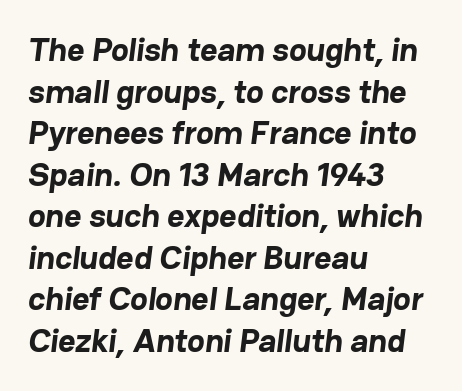
Honestly, the letter spacing is just normal — you wouldn't notice it. These lines sit exactly where default settings would place them. Font category for this specimen: sans-serif. Character widths vary here, with narrow letters taking less room than wide ones.
